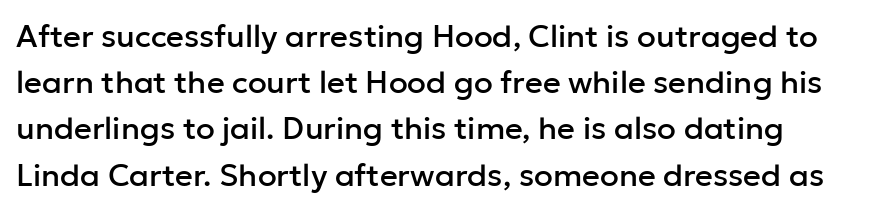
The image shows 31 px sans-serif type, upright; set left-aligned, normal line spacing (1.49x), normal letter spacing, not underlined; low stroke contrast and a medium x-height.
